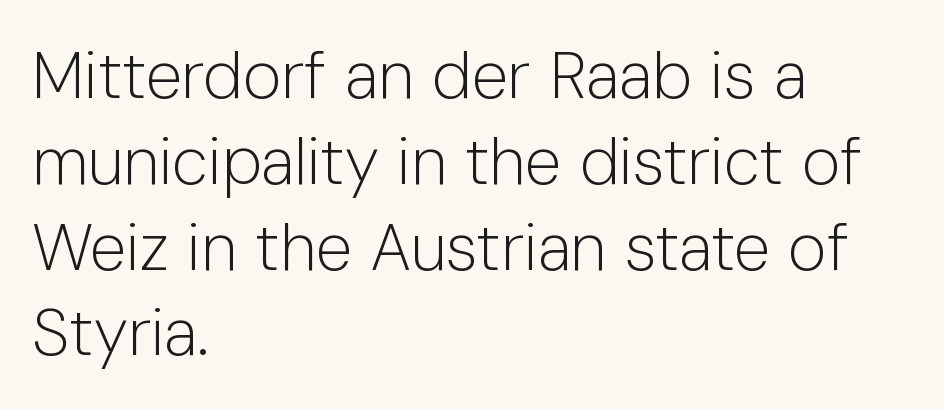
{"serif": "no", "italic": "no", "bold": "no", "weight": "light", "width": "normal", "stroke_contrast": "low", "x_height": "medium", "monospaced": "no", "underline": "no", "align": "left", "line_spacing": "normal", "line_spacing_ratio": 1.3, "letter_spacing": "normal", "letter_spacing_em": 0.0, "glyph_px": 66}
